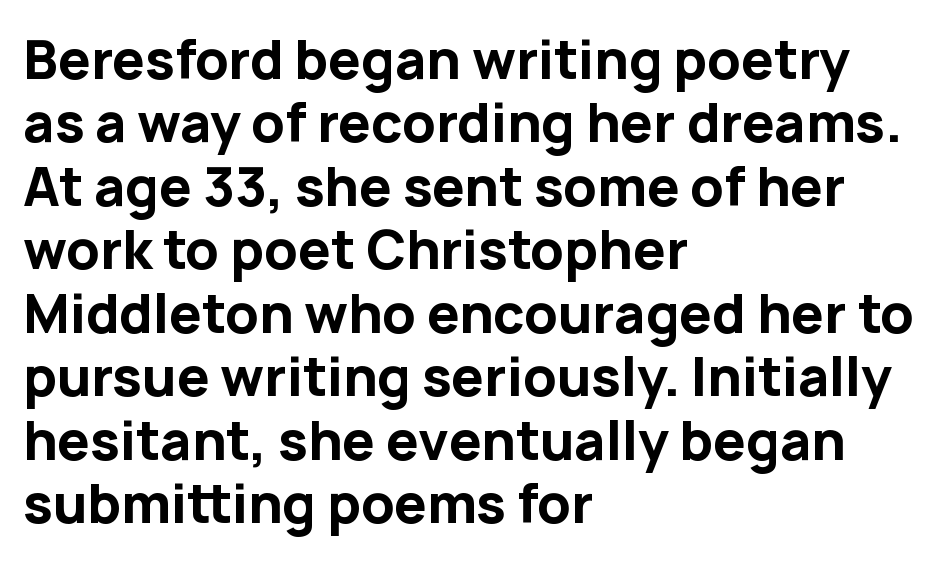
Note the varied advance widths — an 'i' is clearly narrower than an 'm'. Is the letter spacing exaggerated? No — it looks like the ordinary default. Emphasis by weight is at full strength: bold. Visually the block forms a straight wall on the left and a jagged coastline on the right. These lines are composed in type without serifs.
